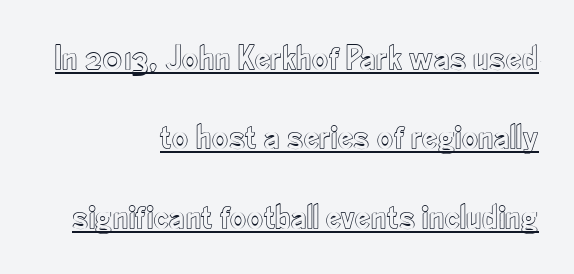
{"italic": "no", "width": "condensed", "x_height": "small", "monospaced": "no", "underline": "yes", "align": "right", "line_spacing": "loose", "line_spacing_ratio": 2.27, "letter_spacing": "normal", "letter_spacing_em": 0.0, "glyph_px": 35}
